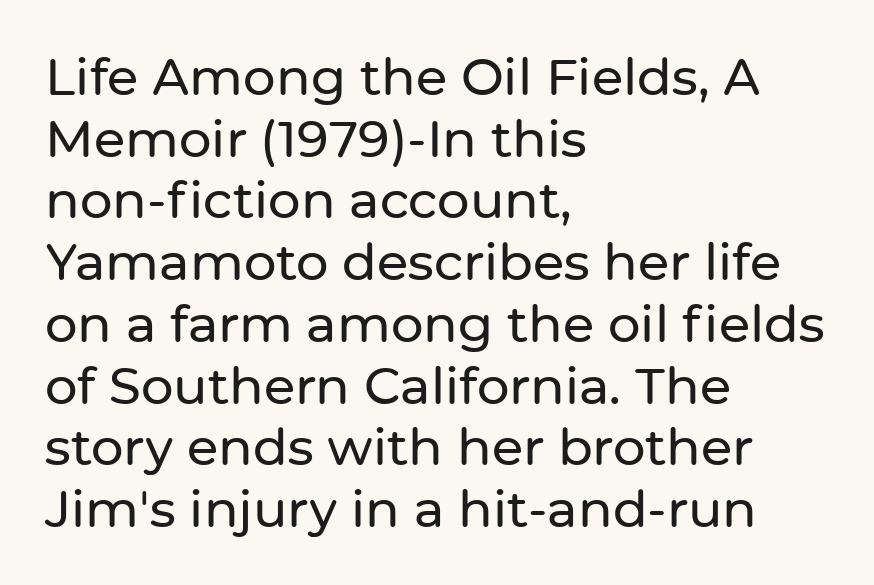
This sample has the flowing, uneven cadence of proportional lettering. The letters carry no serifs — their stems end cleanly without finishing strokes. The typesetter chose a ragged-right arrangement here. Do the letters lean? They stand straight. Spacing between characters is what you'd get straight out of the box.
